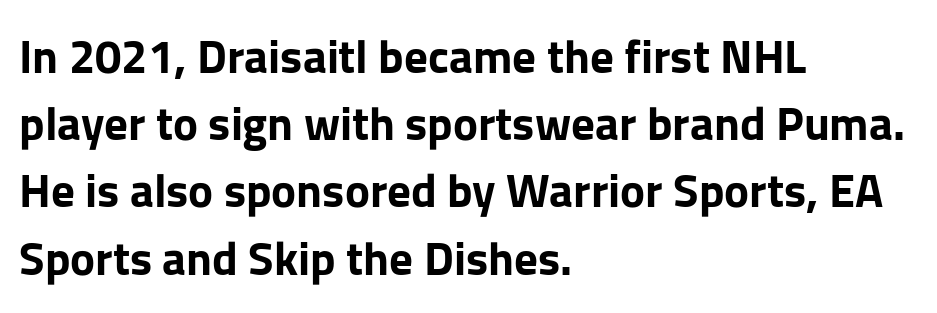
Each new line begins a customary step beneath the previous one. The typeface chosen for these lines omits serifs. Default kerning and tracking; the words read as compact shapes. The strip under each line holds only bare page. The text block is weighted toward the left margin, trailing off unevenly rightward.
